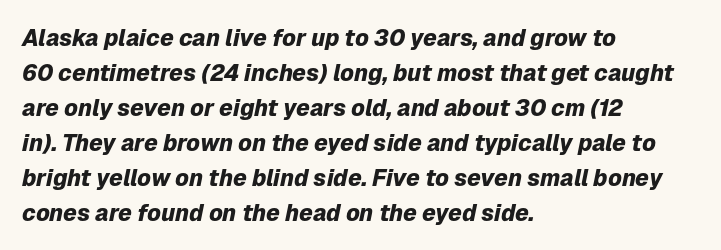
Q: Is the text bold? A: Yes.
Q: Is the text italic (slanted)? A: Yes, it leans right by about 12 degrees.
Q: Is the text underlined? A: No.
Q: How is the paragraph aligned? A: Left-aligned.
Q: Is the spacing between letters normal or unusually wide? A: Normal.
Q: Is the spacing between lines tight, normal or loose? A: Normal.
